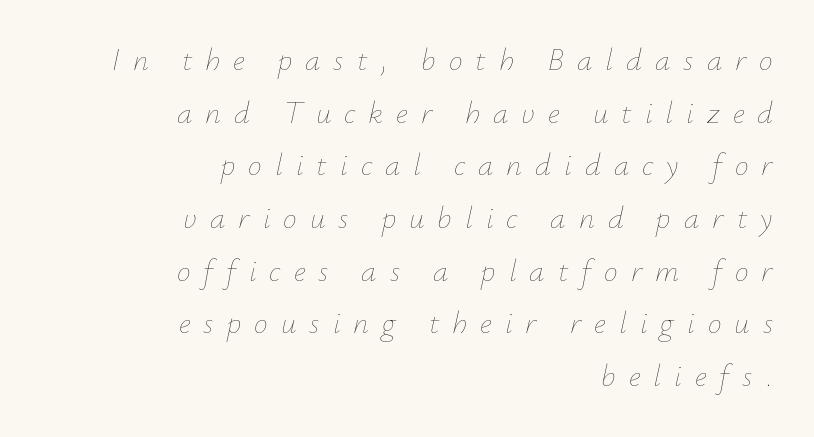
The image shows 31 px thin type, italic (leaning right); set right-aligned, normal line spacing (1.7x), unusually wide letter spacing (+0.42 em), not underlined; low stroke contrast and a small x-height.
